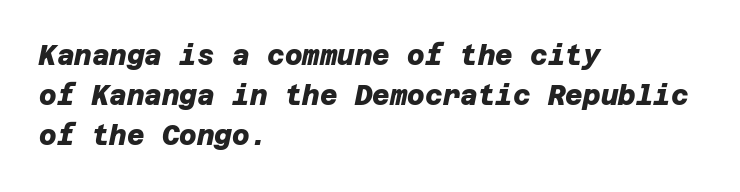
Q: Is the text bold? A: Yes.
Q: Is the text underlined? A: No.
Q: How is the paragraph aligned? A: Left-aligned.
Q: Is the spacing between letters normal or unusually wide? A: Normal.
Q: Is the spacing between lines tight, normal or loose? A: Normal.
